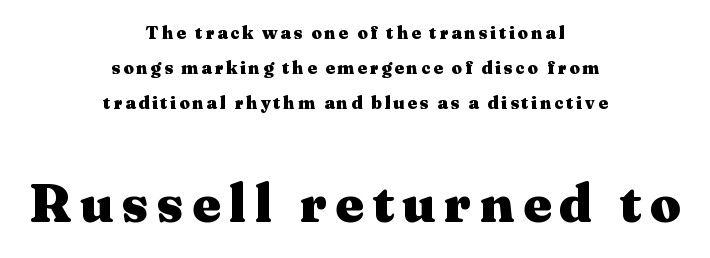
The image shows 54 px heavy, wide serif type, upright; set centered, loose line spacing (1.95x), not underlined; the second (bottom) block is 3.0x larger; medium stroke contrast and a medium x-height.
